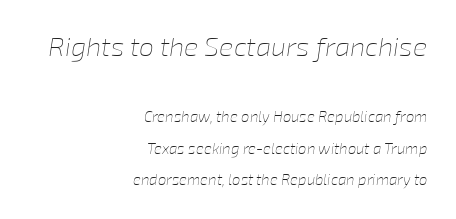
The image shows 27 px text type, italic (leaning right); set right-aligned, loose line spacing (2.1x), normal letter spacing, not underlined; the first (top) block is 1.8x larger.
